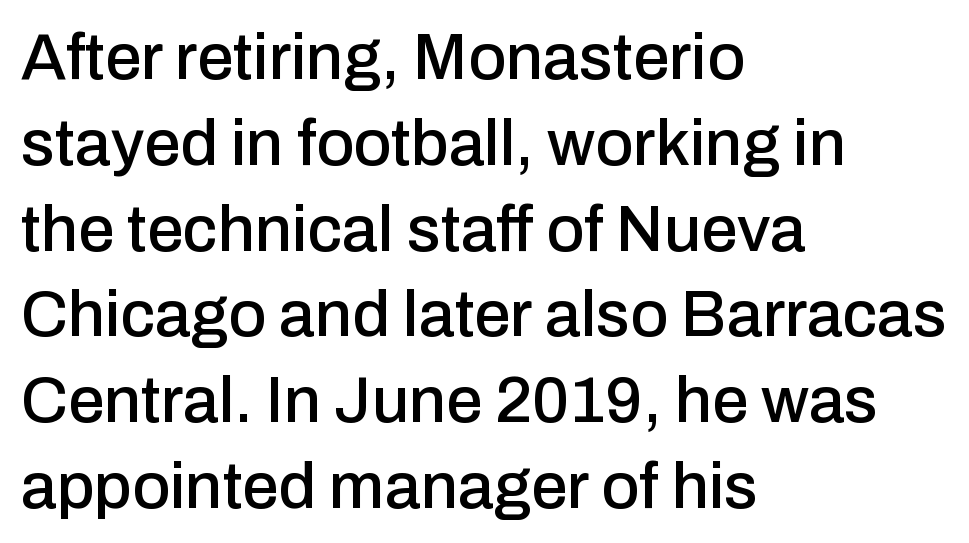
The image shows 65 px sans-serif type, upright; set left-aligned, normal line spacing (1.32x), normal letter spacing, not underlined; low stroke contrast and a medium x-height.
